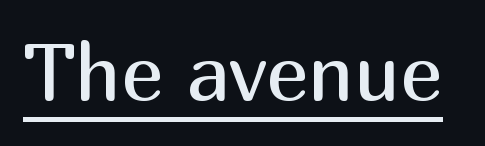
Q: Is the text bold? A: No.
Q: Is the text italic (slanted)? A: No, it is upright.
Q: Is the typeface a serif or a sans-serif typeface? A: Sans-serif.
Q: Is the text underlined? A: Yes.
Q: Is the spacing between letters normal or unusually wide? A: Normal.
Q: Width (condensed, normal, or wide)? A: Normal.
Q: Stroke contrast? A: Medium.
Q: x-height? A: Medium.
Q: Monospaced? A: No.
